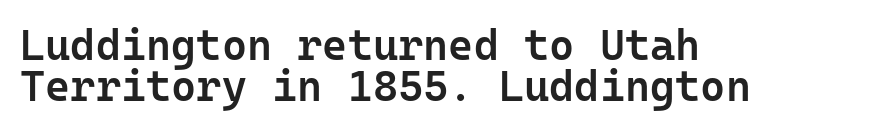
{"serif": "no", "italic": "no", "bold": "semi", "weight": "semibold", "width": "normal", "stroke_contrast": "low", "x_height": "medium", "monospaced": "yes", "underline": "no", "align": "left", "line_spacing": "tight", "line_spacing_ratio": 0.96, "letter_spacing": "normal", "letter_spacing_em": 0.0, "glyph_px": 43}
